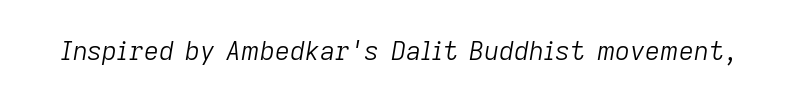
Bare-footed words on every line. Default kerning and tracking; the words read as compact shapes. Heaviness? Minimal to ordinary, like unemphasized prose. It's the slanting kind of type.
